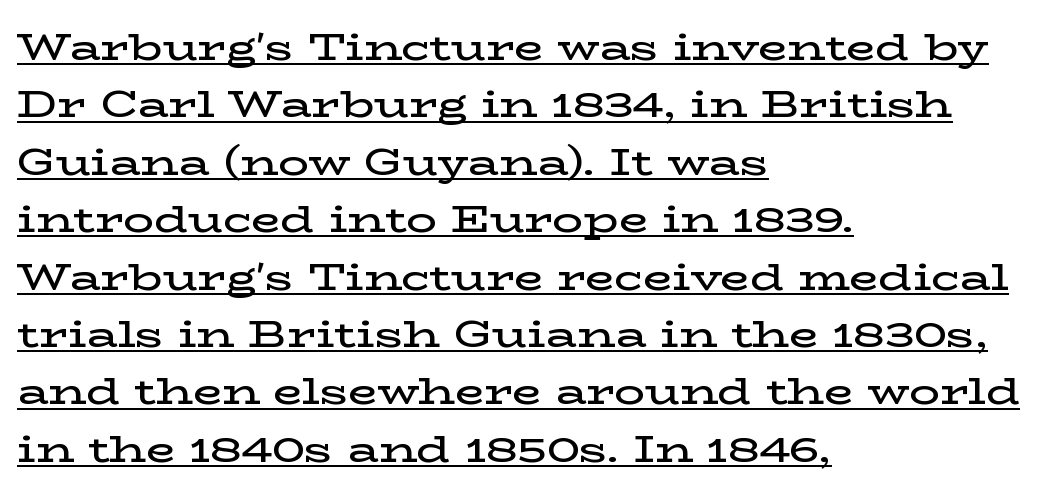
Q: Is the text bold? A: Semi-bold.
Q: Is the text italic (slanted)? A: No, it is upright.
Q: Is the typeface a serif or a sans-serif typeface? A: Serif.
Q: Is the text underlined? A: Yes.
Q: How is the paragraph aligned? A: Left-aligned.
Q: Is the spacing between letters normal or unusually wide? A: Normal.
Q: Is the spacing between lines tight, normal or loose? A: Normal.
Q: Width (condensed, normal, or wide)? A: Wide.
Q: Stroke contrast? A: Low.
Q: x-height? A: Medium.
Q: Monospaced? A: No.
